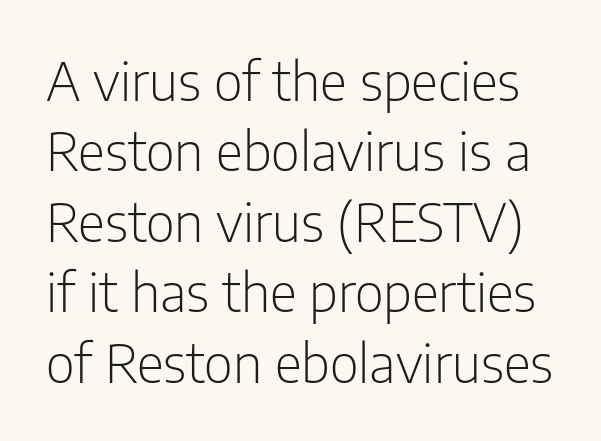
{"serif": "no", "italic": "no", "bold": "no", "weight": "light", "width": "condensed", "stroke_contrast": "low", "x_height": "medium", "monospaced": "no", "underline": "no", "line_spacing": "normal", "line_spacing_ratio": 1.33, "letter_spacing": "normal", "letter_spacing_em": 0.0, "glyph_px": 53}
